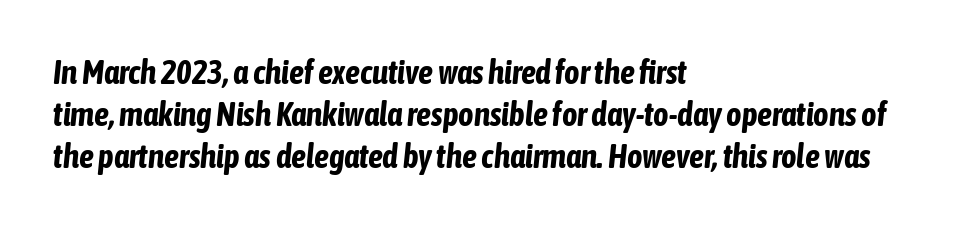
Does the lettering tilt? It does — this is italic. This rendering features lettering with no underline. Varying glyph widths throughout — classic text-font behaviour. Set as a true bold cut, around the 700 mark.
